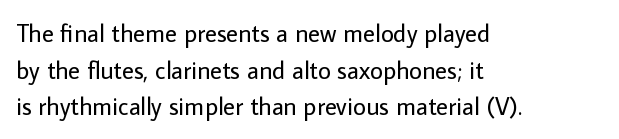
Q: Is the text bold? A: No.
Q: Is the text italic (slanted)? A: No, it is upright.
Q: Is the text underlined? A: No.
Q: How is the paragraph aligned? A: Left-aligned.
Q: Is the spacing between letters normal or unusually wide? A: Normal.
Q: Is the spacing between lines tight, normal or loose? A: Normal.
